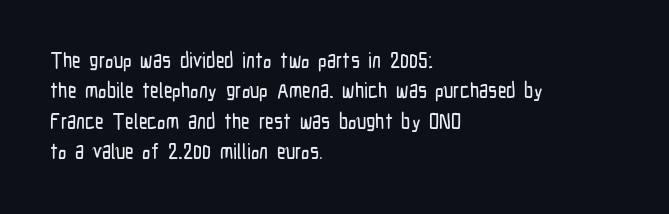
The image shows 21 px text type, upright; set left-aligned, normal line spacing (1.45x), normal letter spacing, not underlined.
